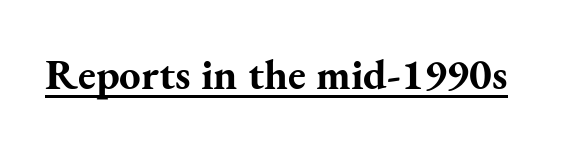
The image shows 43 px bold serif type, upright; set normal letter spacing, underlined; medium stroke contrast and a small x-height.
